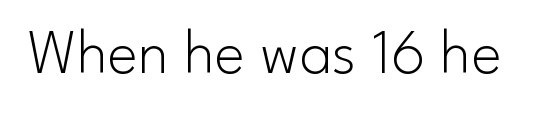
Q: Is the text bold? A: No.
Q: Is the text italic (slanted)? A: No, it is upright.
Q: Is the typeface a serif or a sans-serif typeface? A: Sans-serif.
Q: Is the text underlined? A: No.
Q: Is the spacing between letters normal or unusually wide? A: Normal.
Q: Width (condensed, normal, or wide)? A: Normal.
Q: Stroke contrast? A: Low.
Q: x-height? A: Small.
Q: Monospaced? A: No.
